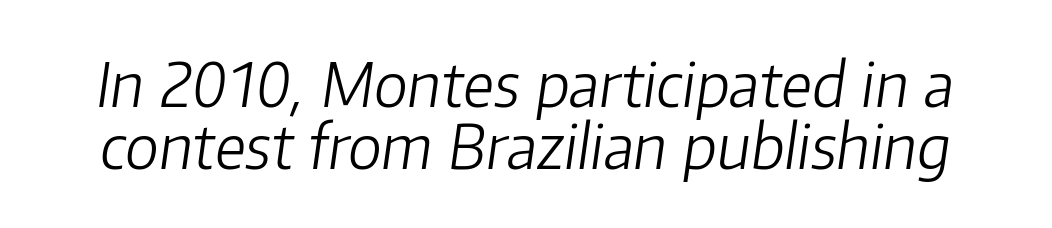
{"italic": "yes", "lean": "right", "slant_degrees": 8, "bold": "no", "weight": "light", "width": "normal", "stroke_contrast": "low", "x_height": "medium", "monospaced": "no", "underline": "no", "line_spacing": "tight", "line_spacing_ratio": 1.02, "letter_spacing": "normal", "letter_spacing_em": 0.0, "glyph_px": 61}
